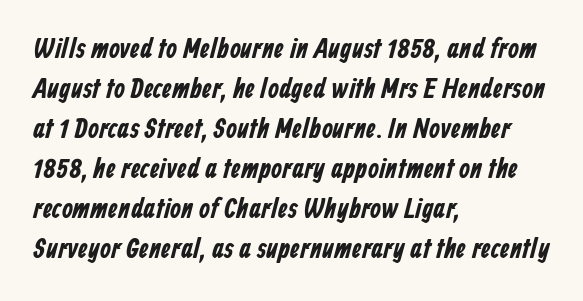
The glyphs in this specimen are sans serif. Between one letter and the next there's only the usual sliver of space. The string is rendered with underlining switched off. Looks like regular typesetting: each glyph gets only the width it needs.
